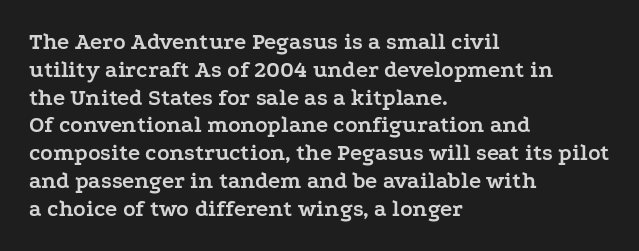
Q: Is the text bold? A: Yes.
Q: Is the text italic (slanted)? A: No, it is upright.
Q: Is the text underlined? A: No.
Q: How is the paragraph aligned? A: Left-aligned.
Q: Is the spacing between letters normal or unusually wide? A: Normal.
